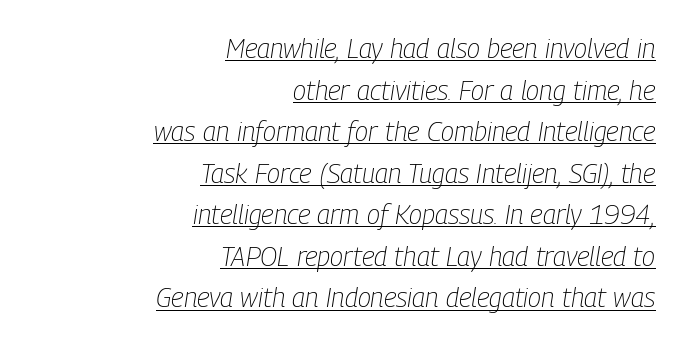
Q: Is the text bold? A: No.
Q: Is the text italic (slanted)? A: Yes, it leans right by about 9 degrees.
Q: Is the text underlined? A: Yes.
Q: How is the paragraph aligned? A: Right-aligned.
Q: Is the spacing between letters normal or unusually wide? A: Normal.
Q: Is the spacing between lines tight, normal or loose? A: Normal.
